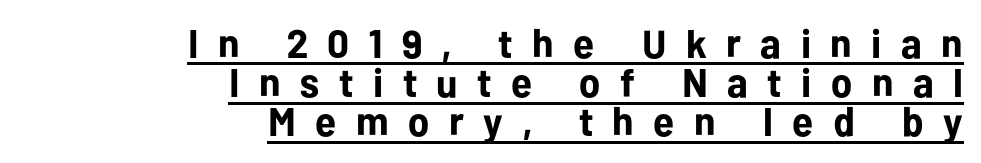
{"serif": "no", "italic": "no", "bold": "yes", "weight": "bold", "width": "normal", "stroke_contrast": "low", "x_height": "medium", "monospaced": "no", "underline": "yes", "align": "right", "line_spacing": "tight", "line_spacing_ratio": 0.98, "letter_spacing": "wide", "letter_spacing_em": 0.49, "glyph_px": 40}
